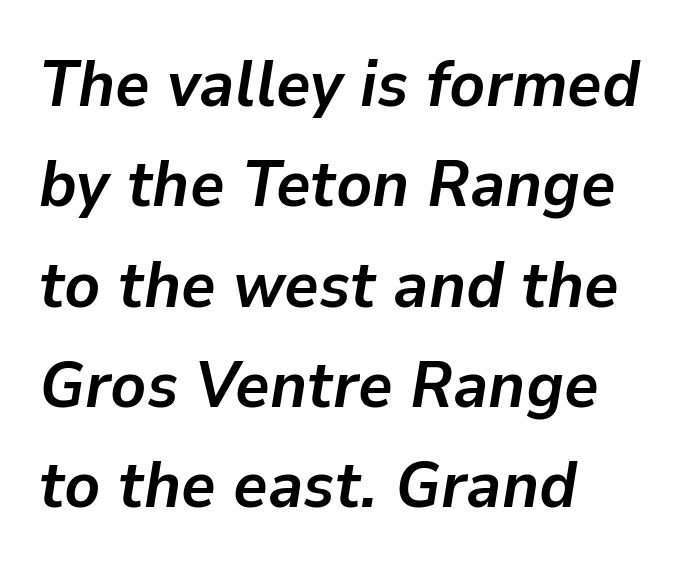
Q: Is the text bold? A: Yes.
Q: Is the text italic (slanted)? A: Yes, it leans right by about 9 degrees.
Q: Is the text underlined? A: No.
Q: How is the paragraph aligned? A: Left-aligned.
Q: Is the spacing between letters normal or unusually wide? A: Normal.
Q: Is the spacing between lines tight, normal or loose? A: Normal.
Q: Width (condensed, normal, or wide)? A: Normal.
Q: Stroke contrast? A: Low.
Q: x-height? A: Medium.
Q: Monospaced? A: No.
